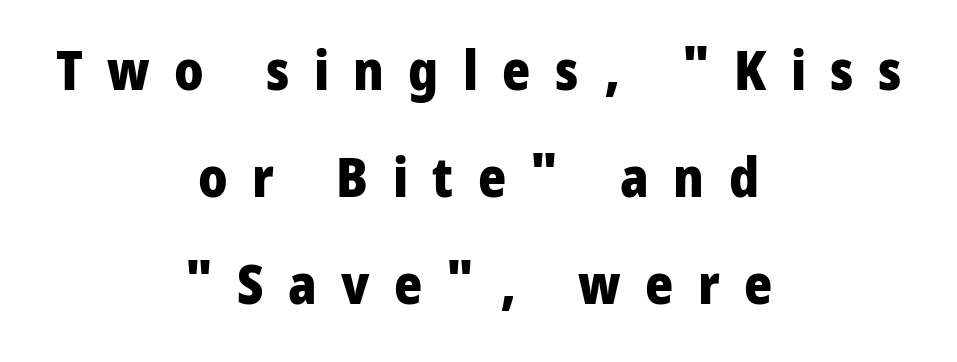
Q: Is the text bold? A: Yes.
Q: Is the text italic (slanted)? A: No, it is upright.
Q: Is the typeface a serif or a sans-serif typeface? A: Sans-serif.
Q: Is the text underlined? A: No.
Q: How is the paragraph aligned? A: Centered.
Q: Is the spacing between letters normal or unusually wide? A: Unusually wide.
Q: Is the spacing between lines tight, normal or loose? A: Loose.
Q: Width (condensed, normal, or wide)? A: Condensed.
Q: Stroke contrast? A: Low.
Q: x-height? A: Large.
Q: Monospaced? A: No.
